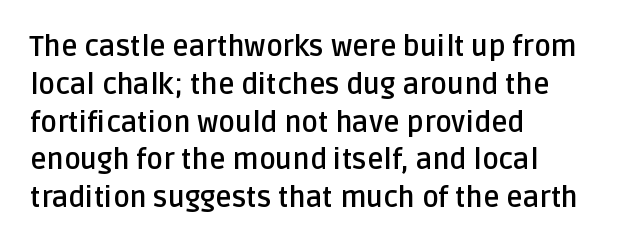
{"serif": "no", "italic": "no", "bold": "yes", "weight": "semibold", "width": "normal", "stroke_contrast": "low", "x_height": "large", "monospaced": "no", "underline": "no", "align": "left", "line_spacing": "normal", "line_spacing_ratio": 1.35, "letter_spacing": "normal", "letter_spacing_em": 0.0, "glyph_px": 28}
